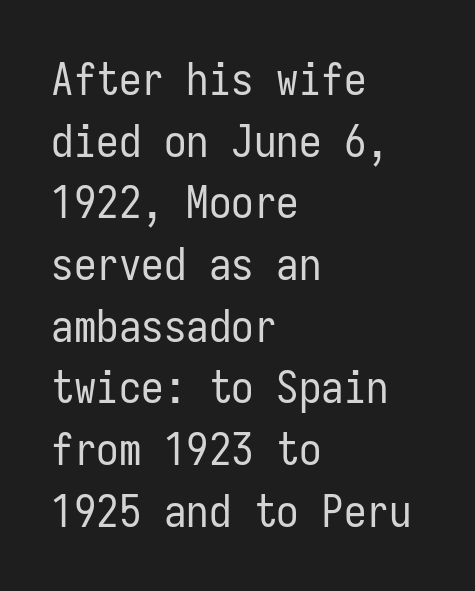
Q: Is the text bold? A: No.
Q: Is the text italic (slanted)? A: No, it is upright.
Q: Is the typeface a serif or a sans-serif typeface? A: Sans-serif.
Q: Is the text underlined? A: No.
Q: How is the paragraph aligned? A: Left-aligned.
Q: Is the spacing between letters normal or unusually wide? A: Normal.
Q: Is the spacing between lines tight, normal or loose? A: Normal.
Q: Width (condensed, normal, or wide)? A: Condensed.
Q: Stroke contrast? A: Low.
Q: x-height? A: Medium.
Q: Monospaced? A: Yes.
